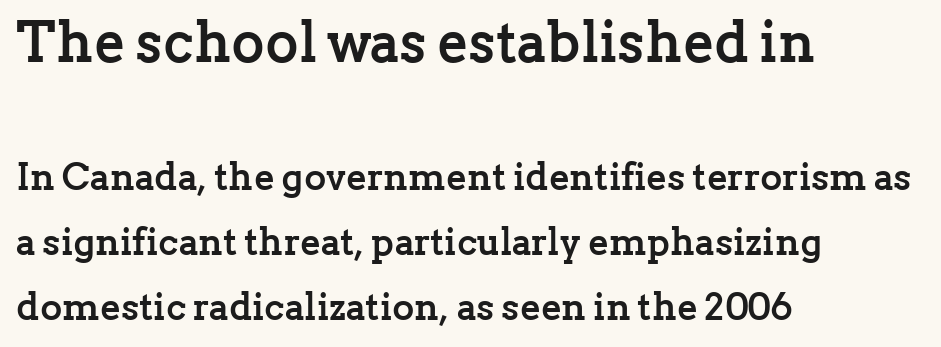
Q: Is the text bold? A: Yes.
Q: Is the text italic (slanted)? A: No, it is upright.
Q: Is the typeface a serif or a sans-serif typeface? A: Serif.
Q: Is the text underlined? A: No.
Q: How is the paragraph aligned? A: Left-aligned.
Q: Is the spacing between letters normal or unusually wide? A: Normal.
Q: Which block of text is set in a larger size, the first (top) or the second (bottom)? A: The first (top) one.
Q: Width (condensed, normal, or wide)? A: Normal.
Q: Stroke contrast? A: Low.
Q: x-height? A: Medium.
Q: Monospaced? A: No.
